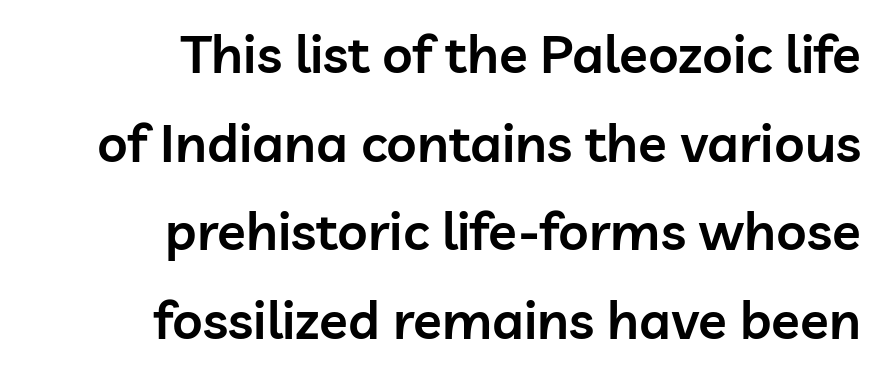
Each letter keeps its own natural width here, so spacing adapts to shape. Between one letter and the next there's only the usual sliver of space. Serif or sans? Sans — the stroke terminals are bare. The space between consecutive lines is moderate.
